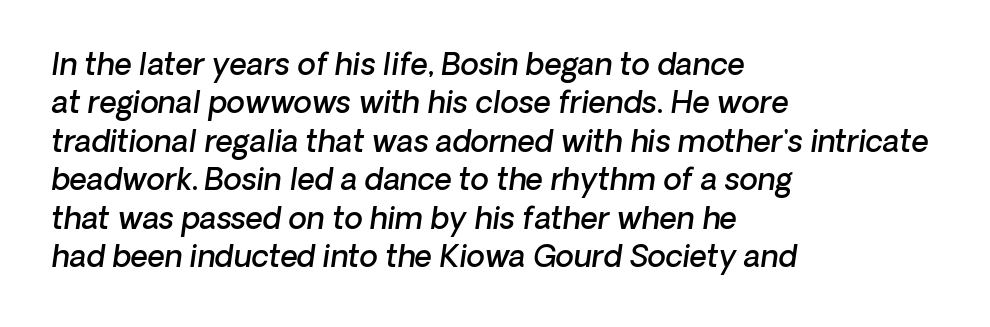
The space beneath each line is pristine and unruled. This sample is left-justified, so line endings fall wherever the words run out. Serifs: no, the terminals of the letterforms are clean. Does the leading feel generous? No, just average.
